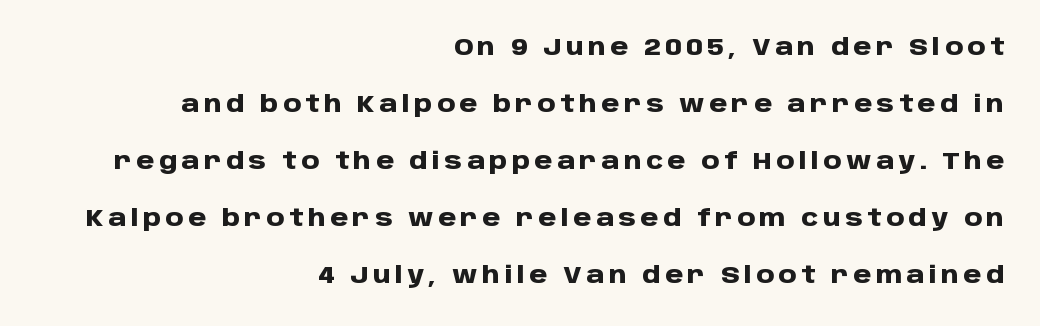
The font is running at its bold setting. Does the copy run flush right? Yes — the right margin is perfectly even. Whoever set this chose breathing room over compactness in the vertical rhythm. The lettering stays uniformly vertical, giving the passage a roman look.
